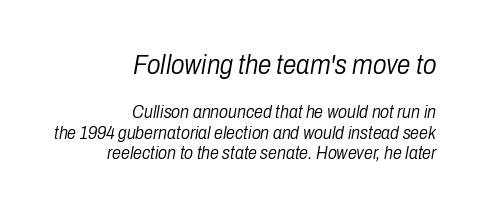
The specimen omits any rule beneath the text block's lines. The block of text is dense from top to bottom, with scant space between rows. Does the bottom block carry the larger type? No, the top block does. Tall strokes in this sample are angled rather than plumb.
